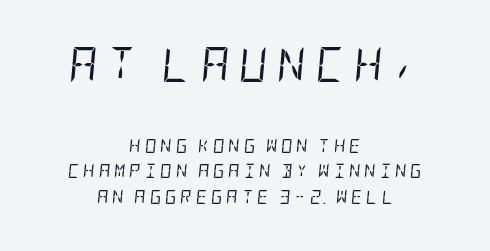
Q: Is the text bold? A: No.
Q: Is the text italic (slanted)? A: Yes, it leans right by about 5 degrees.
Q: Is the text underlined? A: No.
Q: How is the paragraph aligned? A: Centered.
Q: Is the spacing between letters normal or unusually wide? A: Unusually wide.
Q: Which block of text is set in a larger size, the first (top) or the second (bottom)? A: The first (top) one.
Q: Width (condensed, normal, or wide)? A: Condensed.
Q: Stroke contrast? A: Low.
Q: x-height? A: Large.
